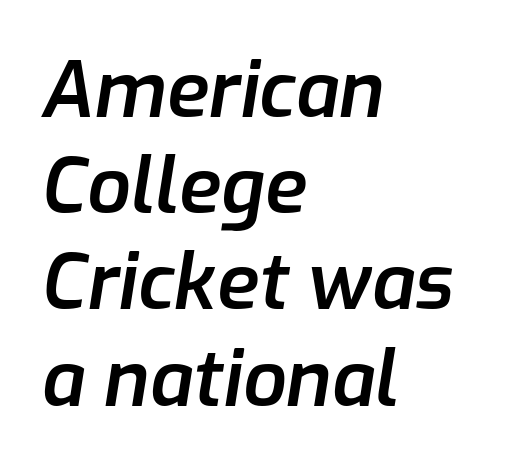
This sample has the flowing, uneven cadence of proportional lettering. Weight check: semibold — heavier than regular, not quite bold. This block has exactly the height ordinary leading produces. These lines stack with their left ends in a neat column. The specimen reads as italic at a glance.
